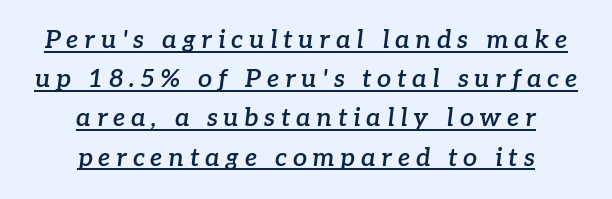
Q: Is the text bold? A: Semi-bold.
Q: Is the text italic (slanted)? A: Yes, it leans right by about 7 degrees.
Q: Is the text underlined? A: Yes.
Q: How is the paragraph aligned? A: Centered.
Q: Is the spacing between letters normal or unusually wide? A: Unusually wide.
Q: Is the spacing between lines tight, normal or loose? A: Normal.
